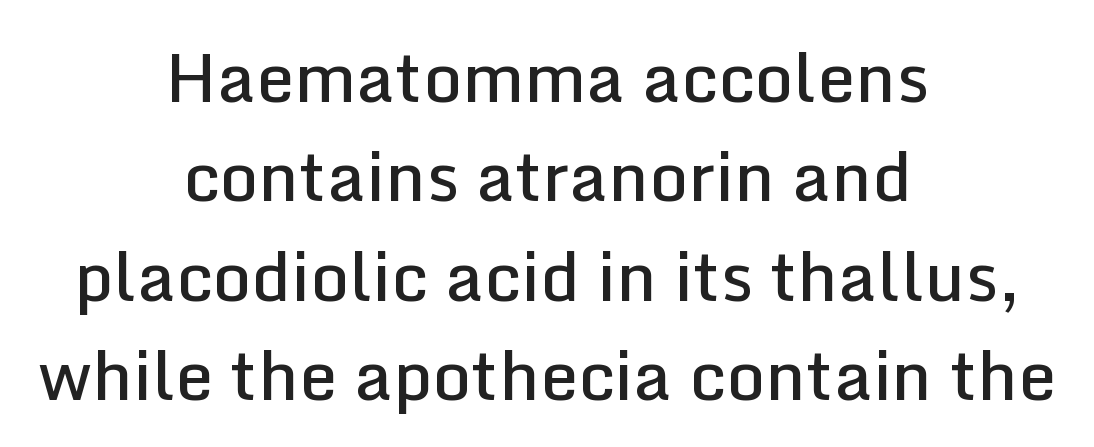
The image shows 68 px semibold sans-serif type, upright; set centered, normal line spacing (1.46x), normal letter spacing, not underlined; low stroke contrast and a medium x-height.
